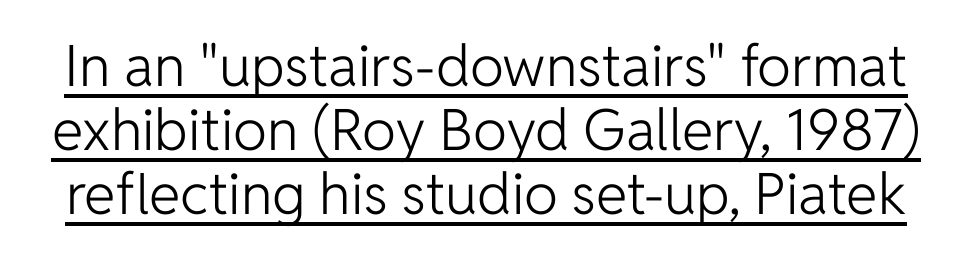
Q: Is the text bold? A: No.
Q: Is the text italic (slanted)? A: No, it is upright.
Q: Is the typeface a serif or a sans-serif typeface? A: Sans-serif.
Q: Is the text underlined? A: Yes.
Q: Is the spacing between letters normal or unusually wide? A: Normal.
Q: Is the spacing between lines tight, normal or loose? A: Tight.
Q: Width (condensed, normal, or wide)? A: Normal.
Q: Stroke contrast? A: Low.
Q: x-height? A: Medium.
Q: Monospaced? A: No.
